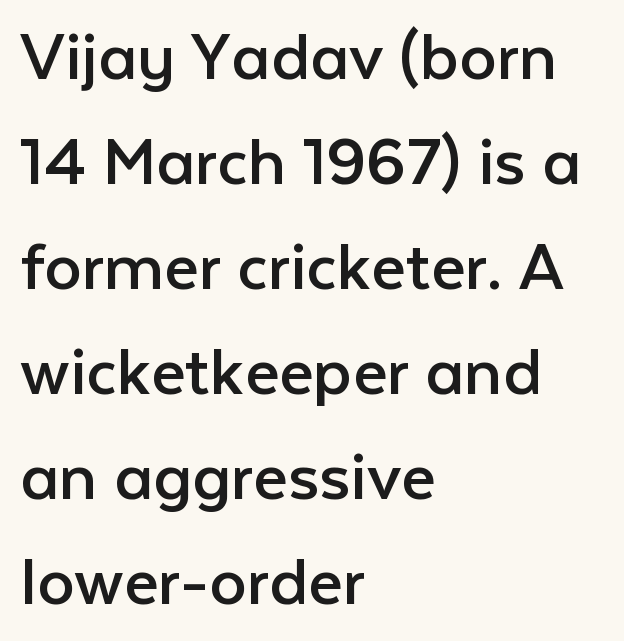
Think standard paragraph weight, or any step lighter than that. Note: no serifs on the glyphs. This rendering features lettering with no underline. Notice how descenders clear the ascenders below comfortably — that's standard leading. The letters advance in unequal steps, a hallmark of proportional type. Does the copy run flush right? No — it runs flush left.
